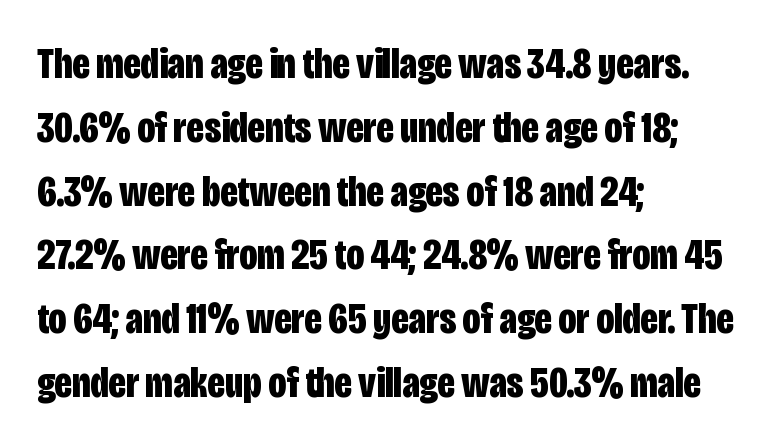
The image shows 44 px bold, condensed sans-serif type, upright; set left-aligned, normal line spacing (1.45x), normal letter spacing, not underlined; low stroke contrast and a large x-height.
